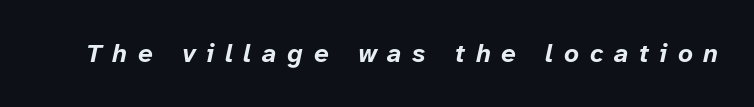
There is plenty of visible air inserted between adjacent glyphs. Emphasis-style slanted type is in use. The glyphs are unaccompanied by any horizontal stroke below them. Its strokes are broad and dark, the hallmark of bold type.
